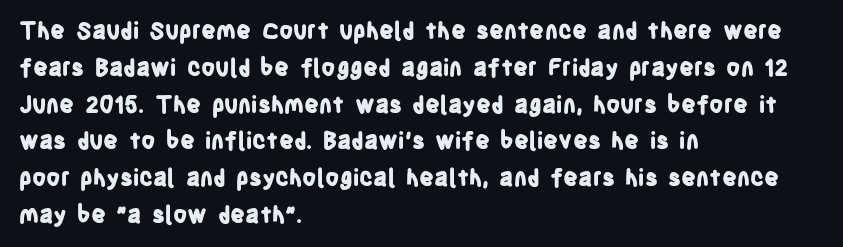
{"italic": "no", "bold": "yes", "underline": "no", "align": "left", "line_spacing": "normal", "line_spacing_ratio": 1.6, "letter_spacing": "normal", "letter_spacing_em": 0.0, "glyph_px": 23}
